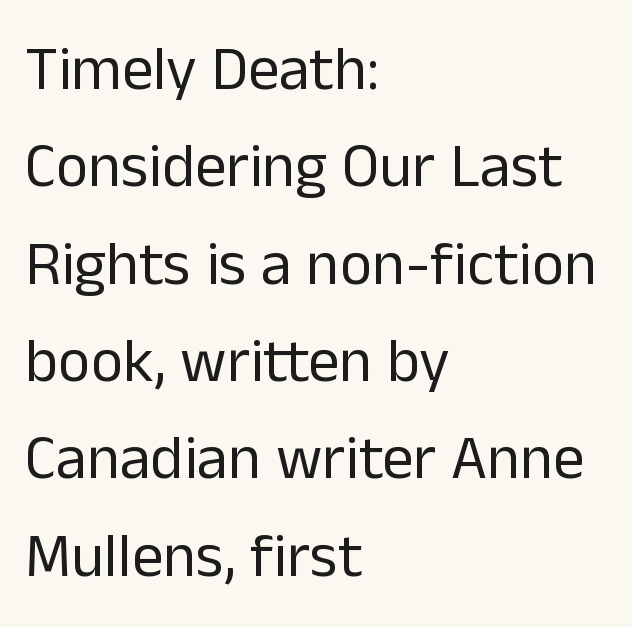
The image shows 62 px regular-weight sans-serif type, upright; set left-aligned, normal line spacing (1.57x), normal letter spacing, not underlined; low stroke contrast and a medium x-height.
